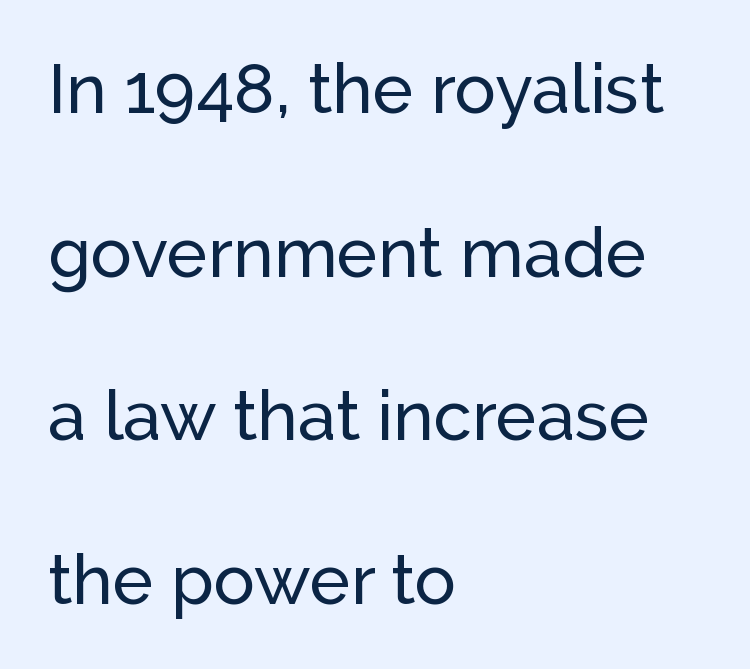
{"serif": "no", "italic": "no", "width": "normal", "stroke_contrast": "low", "x_height": "medium", "monospaced": "no", "underline": "no", "align": "left", "line_spacing": "loose", "line_spacing_ratio": 2.37, "letter_spacing": "normal", "letter_spacing_em": 0.0, "glyph_px": 69}
